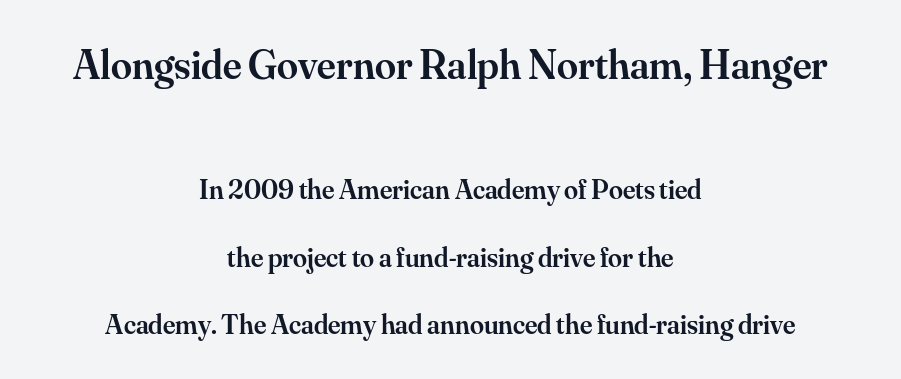
Q: Is the text bold? A: Semi-bold.
Q: Is the text italic (slanted)? A: No, it is upright.
Q: Is the typeface a serif or a sans-serif typeface? A: Serif.
Q: Is the text underlined? A: No.
Q: How is the paragraph aligned? A: Centered.
Q: Is the spacing between letters normal or unusually wide? A: Normal.
Q: Is the spacing between lines tight, normal or loose? A: Loose.
Q: Which block of text is set in a larger size, the first (top) or the second (bottom)? A: The first (top) one.
Q: Width (condensed, normal, or wide)? A: Normal.
Q: Stroke contrast? A: Medium.
Q: x-height? A: Small.
Q: Monospaced? A: No.
